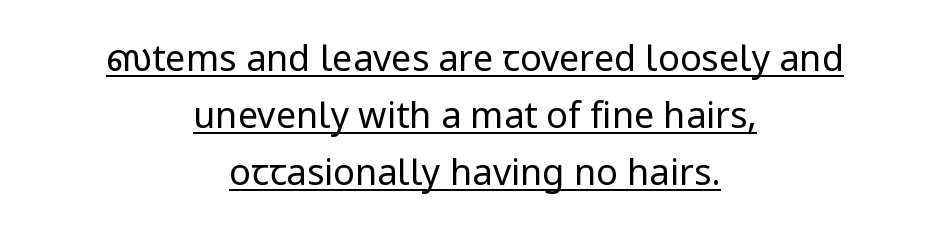
The image shows 36 px regular-weight sans-serif type, upright; set centered, normal line spacing (1.59x), normal letter spacing, underlined; low stroke contrast and a medium x-height.
